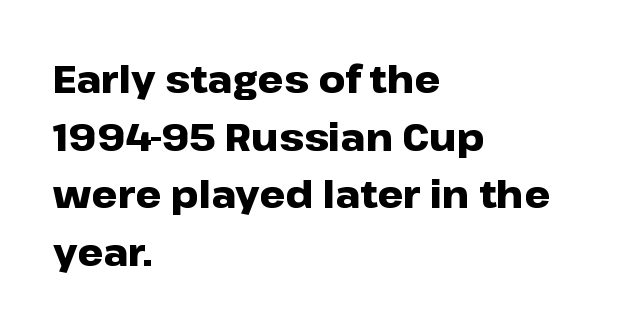
The image shows 37 px heavy, wide sans-serif type, upright; set left-aligned, normal line spacing (1.56x), normal letter spacing, not underlined; low stroke contrast and a medium x-height.
